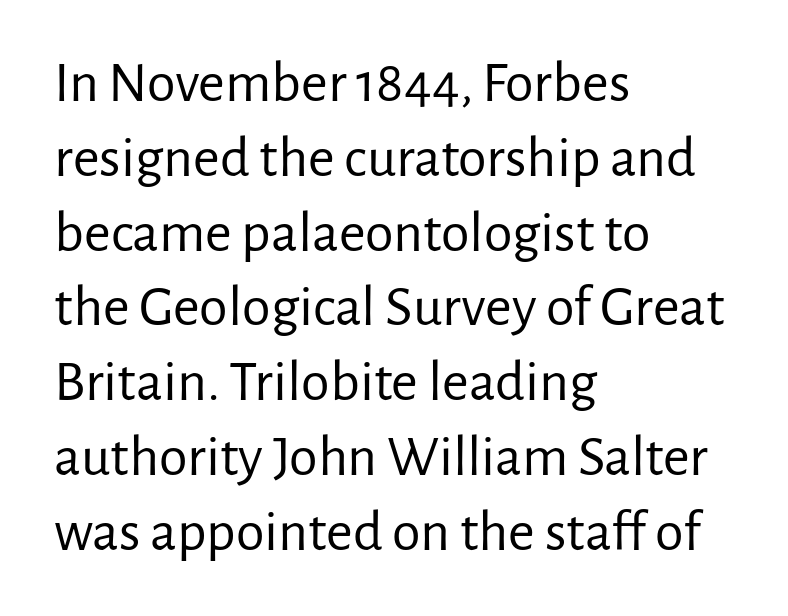
Q: Is the text bold? A: No.
Q: Is the text italic (slanted)? A: No, it is upright.
Q: Is the typeface a serif or a sans-serif typeface? A: Sans-serif.
Q: Is the text underlined? A: No.
Q: How is the paragraph aligned? A: Left-aligned.
Q: Is the spacing between letters normal or unusually wide? A: Normal.
Q: Is the spacing between lines tight, normal or loose? A: Normal.
Q: Width (condensed, normal, or wide)? A: Normal.
Q: Stroke contrast? A: Low.
Q: x-height? A: Medium.
Q: Monospaced? A: No.
